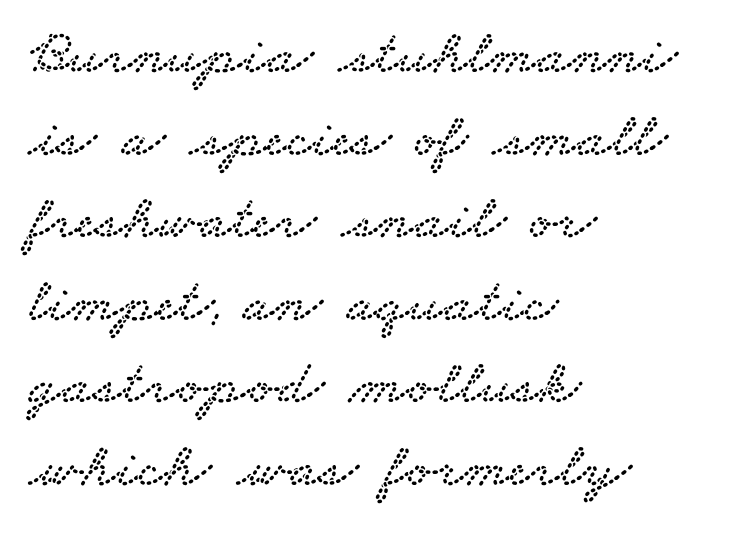
Nothing unusual about the tracking: characters are spaced as the font intends. Words float on clear page, feet unadorned. Layout note: lines flush left. Each new line begins a customary step beneath the previous one. Spacing verdict: proportional, widths tailored to each character.
